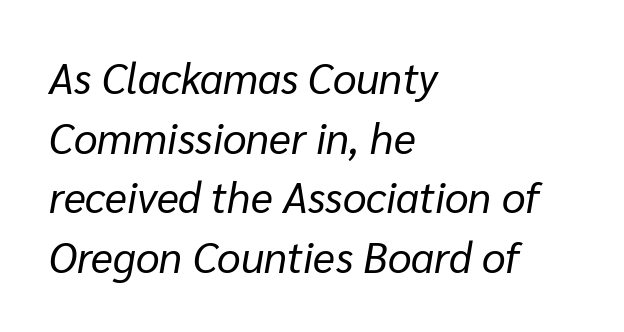
These lines are rendered in a variable-pitch font. The typesetter chose a ragged-right arrangement here. This rendering features lettering with no underline. The designer left line spacing at the default. Tracking value appears to be zero — textbook default spacing. The font is comparable to plain body text, perhaps lighter.
